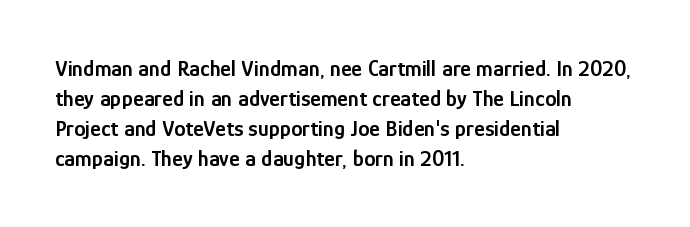
Q: Is the text bold? A: Semi-bold.
Q: Is the text italic (slanted)? A: No, it is upright.
Q: Is the text underlined? A: No.
Q: How is the paragraph aligned? A: Left-aligned.
Q: Is the spacing between letters normal or unusually wide? A: Normal.
Q: Is the spacing between lines tight, normal or loose? A: Normal.
